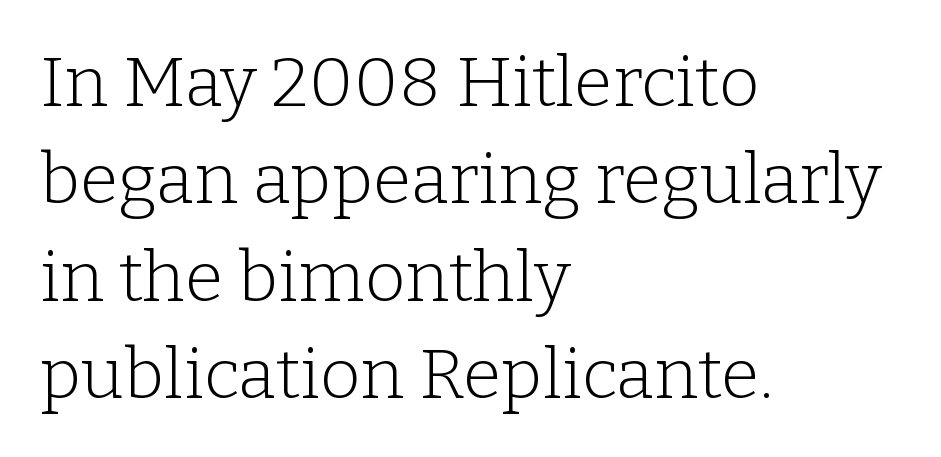
The image shows 70 px light serif type, upright; set left-aligned, normal line spacing (1.39x), normal letter spacing, not underlined; low stroke contrast and a medium x-height.
